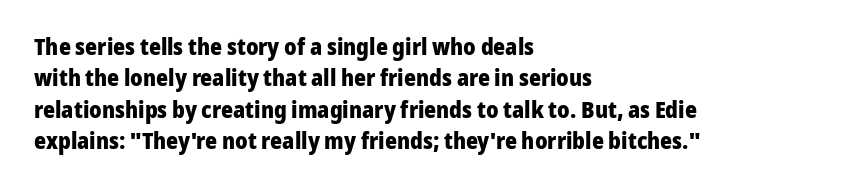
The image shows 23 px bold type, upright; set left-aligned, normal line spacing (1.36x), normal letter spacing, not underlined.
